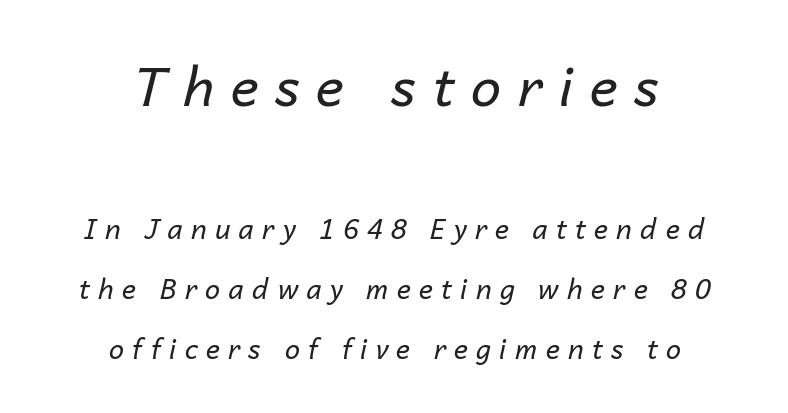
{"italic": "yes", "lean": "right", "slant_degrees": 14, "bold": "no", "weight": "regular", "width": "normal", "stroke_contrast": "low", "x_height": "medium", "monospaced": "no", "underline": "no", "align": "center", "line_spacing": "loose", "line_spacing_ratio": 2.22, "letter_spacing": "wide", "letter_spacing_em": 0.31, "larger_block": "first", "size_ratio": 2.0, "glyph_px": 54}
